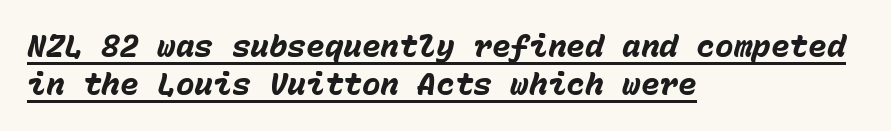
Q: Is the text bold? A: Yes.
Q: Is the text italic (slanted)? A: Yes, it leans right by about 15 degrees.
Q: Is the text underlined? A: Yes.
Q: How is the paragraph aligned? A: Left-aligned.
Q: Is the spacing between letters normal or unusually wide? A: Normal.
Q: Width (condensed, normal, or wide)? A: Normal.
Q: Stroke contrast? A: Low.
Q: x-height? A: Medium.
Q: Monospaced? A: Yes.
